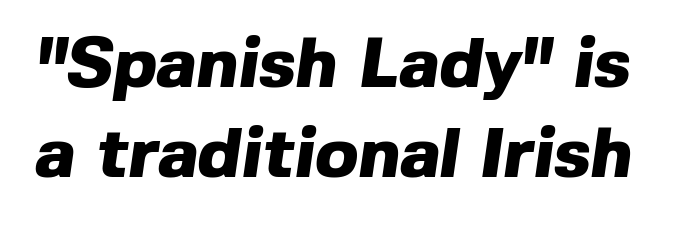
The rendering shows plain stroke endings on the letterforms — a sans-serif design. Glance below the letters and you will spot only blank space. On the weight axis this lands at bold, roughly 700. In terms of leading, this rendering sits right in the middle. Proportional: the letters do not fall into vertical columns. Default kerning and tracking; the words read as compact shapes.
